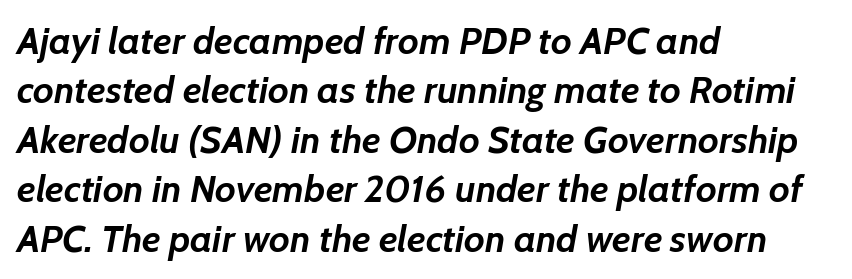
Q: Is the text bold? A: Yes.
Q: Is the text italic (slanted)? A: Yes, it leans right by about 7 degrees.
Q: Is the text underlined? A: No.
Q: How is the paragraph aligned? A: Left-aligned.
Q: Is the spacing between letters normal or unusually wide? A: Normal.
Q: Is the spacing between lines tight, normal or loose? A: Normal.
Q: Width (condensed, normal, or wide)? A: Normal.
Q: Stroke contrast? A: Low.
Q: x-height? A: Medium.
Q: Monospaced? A: No.
